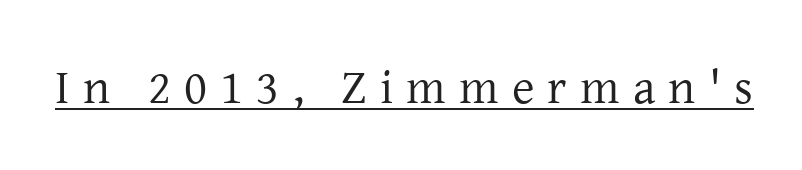
The image shows 49 px regular-weight serif type, upright; set unusually wide letter spacing (+0.27 em), underlined; low stroke contrast and a medium x-height.
